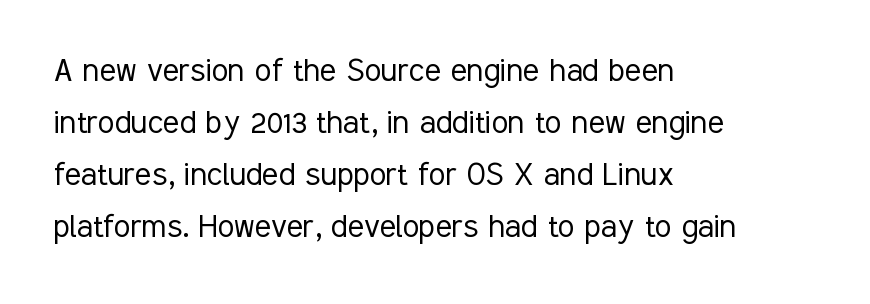
Q: Is the text bold? A: No.
Q: Is the text italic (slanted)? A: No, it is upright.
Q: Is the typeface a serif or a sans-serif typeface? A: Sans-serif.
Q: Is the text underlined? A: No.
Q: How is the paragraph aligned? A: Left-aligned.
Q: Is the spacing between letters normal or unusually wide? A: Normal.
Q: Is the spacing between lines tight, normal or loose? A: Normal.
Q: Width (condensed, normal, or wide)? A: Condensed.
Q: Stroke contrast? A: Low.
Q: x-height? A: Medium.
Q: Monospaced? A: No.
